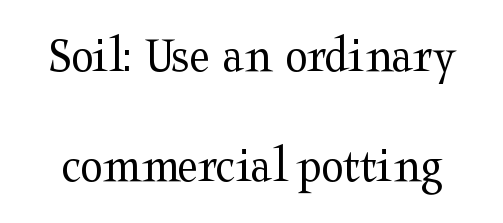
The image shows 52 px regular-weight, wide serif type, upright; set loose line spacing (2.12x), normal letter spacing, not underlined; medium stroke contrast and a medium x-height.
